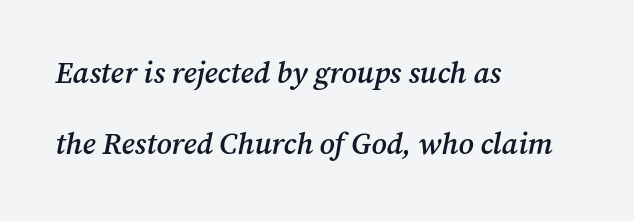
{"serif": "yes", "italic": "yes", "lean": "right", "slant_degrees": 12, "bold": "semi", "weight": "semibold", "width": "normal", "stroke_contrast": "medium", "x_height": "medium", "monospaced": "no", "underline": "no", "align": "left", "line_spacing": "loose", "line_spacing_ratio": 2.37, "letter_spacing": "normal", "letter_spacing_em": 0.0, "glyph_px": 30}
